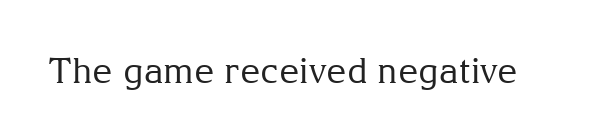
The image shows 35 px regular-weight serif type, upright; set normal letter spacing, not underlined; medium stroke contrast and a medium x-height.
